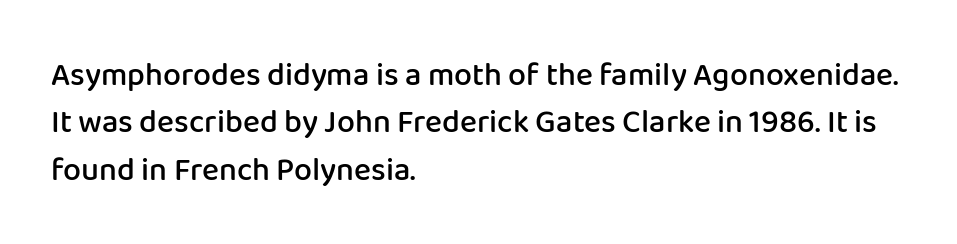
Think of a printed novel: that variable character pitch is what you see here. The space between consecutive lines is moderate. Moderately thickened strokes mark this as semibold type. The compositor pushed each line to the left boundary. Here the glyphs are tracked normally, forming tight word shapes.
